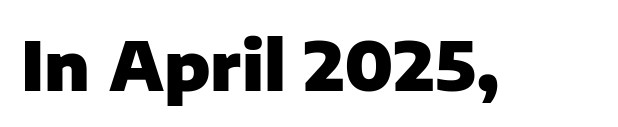
Q: Is the text bold? A: Yes.
Q: Is the text italic (slanted)? A: No, it is upright.
Q: Is the typeface a serif or a sans-serif typeface? A: Sans-serif.
Q: Is the text underlined? A: No.
Q: Is the spacing between letters normal or unusually wide? A: Normal.
Q: Width (condensed, normal, or wide)? A: Normal.
Q: Stroke contrast? A: Low.
Q: x-height? A: Medium.
Q: Monospaced? A: No.
